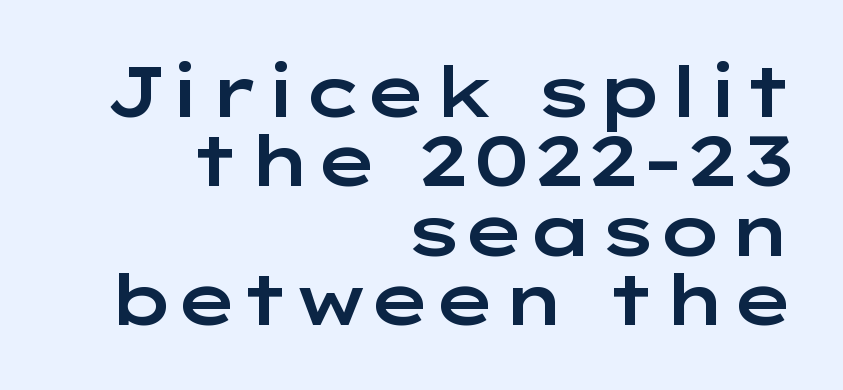
You could call the tracking neutral — neither tight nor loose. Stroke terminals: plain, sans-serif. Letters rest on an invisible, unmarked baseline. The specimen reads as upright at a glance. The letters advance in unequal steps, a hallmark of proportional type. Line endings align vertically; line beginnings do not.
